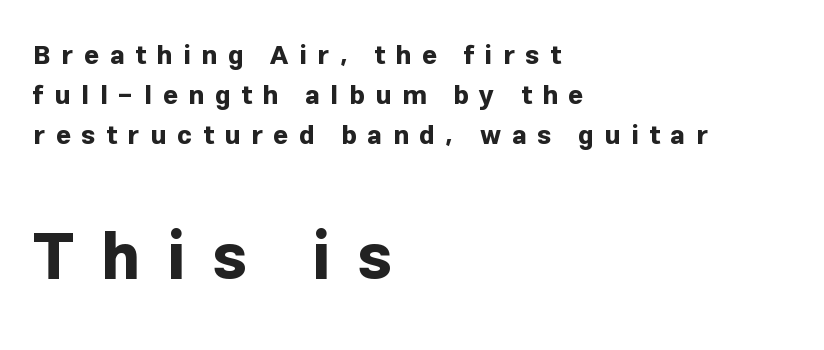
{"serif": "no", "italic": "no", "bold": "yes", "weight": "bold", "width": "normal", "stroke_contrast": "low", "x_height": "medium", "monospaced": "no", "underline": "no", "align": "left", "line_spacing": "normal", "line_spacing_ratio": 1.53, "letter_spacing": "wide", "letter_spacing_em": 0.41, "larger_block": "second", "size_ratio": 2.46, "glyph_px": 64}
